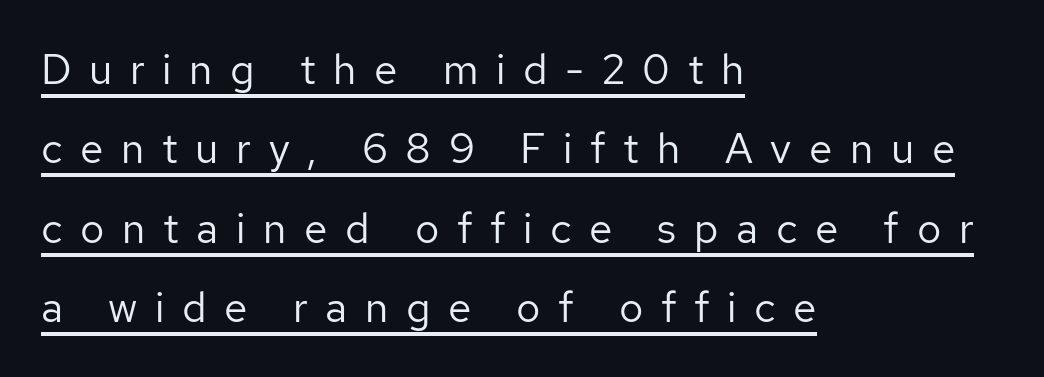
{"serif": "no", "italic": "no", "bold": "no", "weight": "regular", "width": "normal", "stroke_contrast": "low", "x_height": "medium", "monospaced": "no", "underline": "yes", "align": "left", "line_spacing_ratio": 1.89, "letter_spacing": "wide", "letter_spacing_em": 0.42, "glyph_px": 42}
